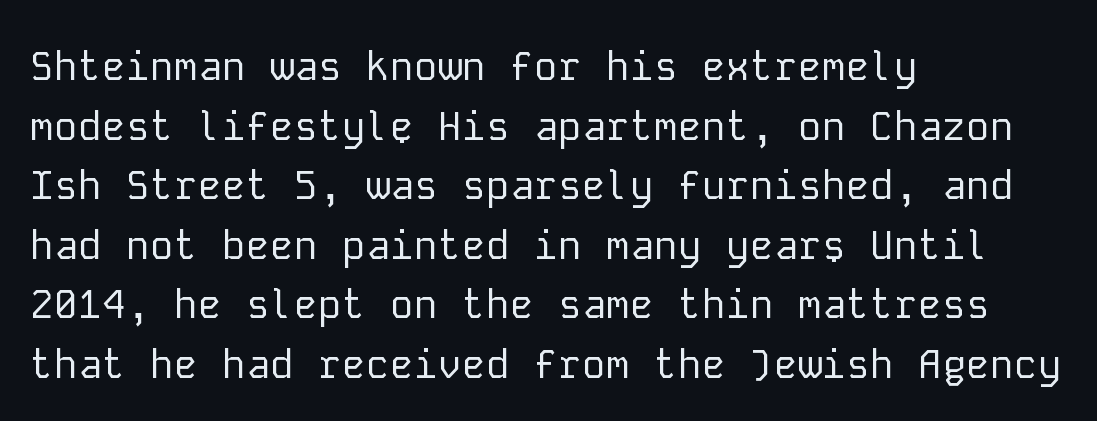
The image shows 40 px regular-weight sans-serif type, upright, monospaced; set left-aligned, normal line spacing (1.49x), normal letter spacing, not underlined; low stroke contrast and a medium x-height.
